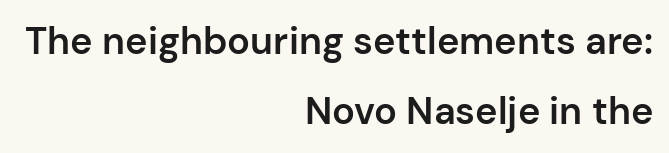
Its strokes are somewhat broadened, the hallmark of semibold type. Caption: multi-line text, flush right, ragged left. The rendering shows plain stroke endings on the letterforms — a sans-serif design. Is this a fixed-width face? No — the glyphs have proportional, varying widths. Tracking value appears to be zero — textbook default spacing.
